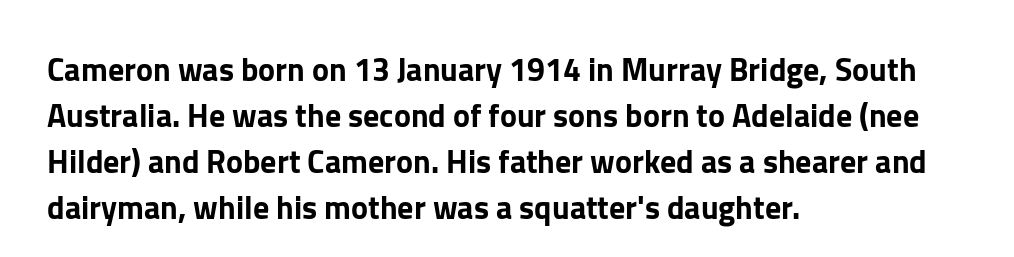
Q: Is the text italic (slanted)? A: No, it is upright.
Q: Is the typeface a serif or a sans-serif typeface? A: Sans-serif.
Q: Is the text underlined? A: No.
Q: How is the paragraph aligned? A: Left-aligned.
Q: Is the spacing between letters normal or unusually wide? A: Normal.
Q: Is the spacing between lines tight, normal or loose? A: Normal.
Q: Width (condensed, normal, or wide)? A: Normal.
Q: Stroke contrast? A: Low.
Q: x-height? A: Medium.
Q: Monospaced? A: No.
